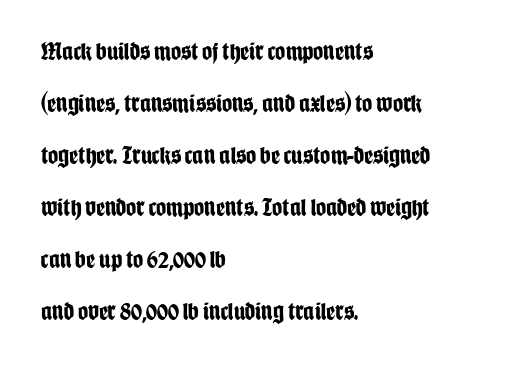
The image shows 25 px bold type, upright; set left-aligned, loose line spacing (2.08x), normal letter spacing, not underlined.
